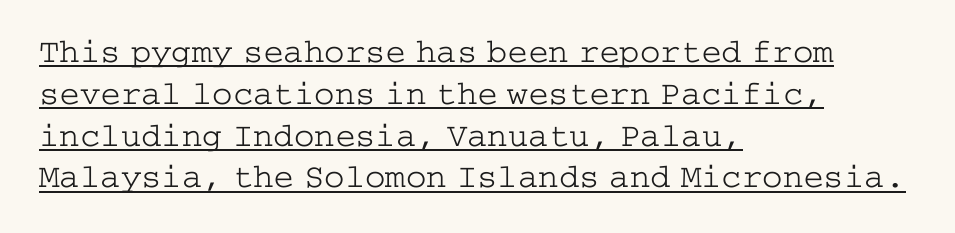
Q: Is the text bold? A: No.
Q: Is the text italic (slanted)? A: No, it is upright.
Q: Is the typeface a serif or a sans-serif typeface? A: Serif.
Q: Is the text underlined? A: Yes.
Q: How is the paragraph aligned? A: Left-aligned.
Q: Is the spacing between letters normal or unusually wide? A: Normal.
Q: Width (condensed, normal, or wide)? A: Wide.
Q: Stroke contrast? A: Low.
Q: x-height? A: Medium.
